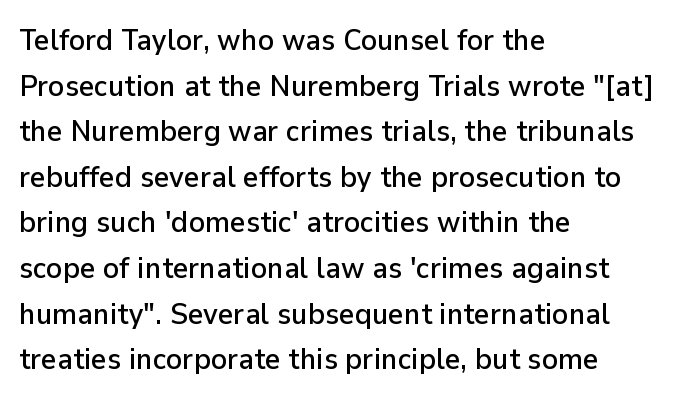
The image shows 30 px sans-serif type, upright; set left-aligned, normal line spacing (1.52x), normal letter spacing, not underlined; low stroke contrast and a medium x-height.
